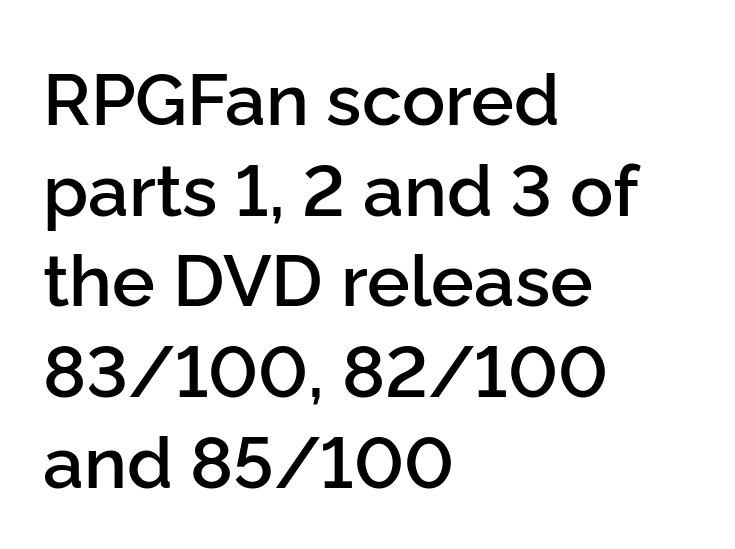
Default kerning and tracking; the words read as compact shapes. Character widths vary here, with narrow letters taking less room than wide ones. What kind of face is this? One without serifs — a sans. No italicization has been applied; the sample stays upright. The string is rendered with underlining switched off. Horizontally, the lines are justified to the leading edge only.
